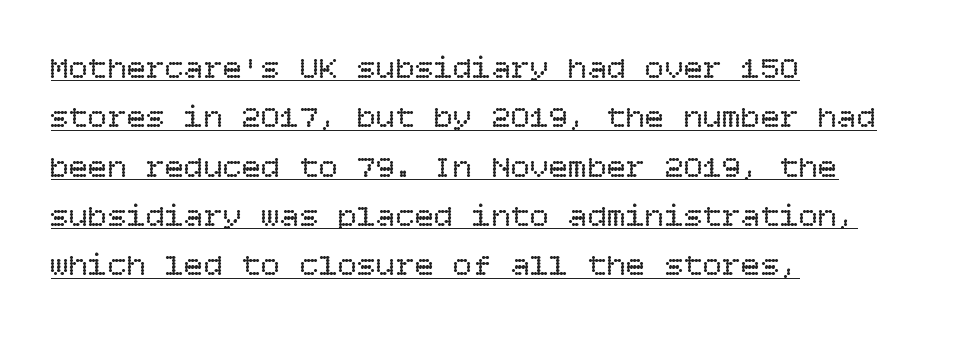
{"italic": "no", "bold": "no", "weight": "regular", "width": "normal", "stroke_contrast": "low", "x_height": "large", "underline": "yes", "align": "left", "line_spacing": "normal", "line_spacing_ratio": 1.54, "letter_spacing": "normal", "letter_spacing_em": 0.0, "glyph_px": 32}
